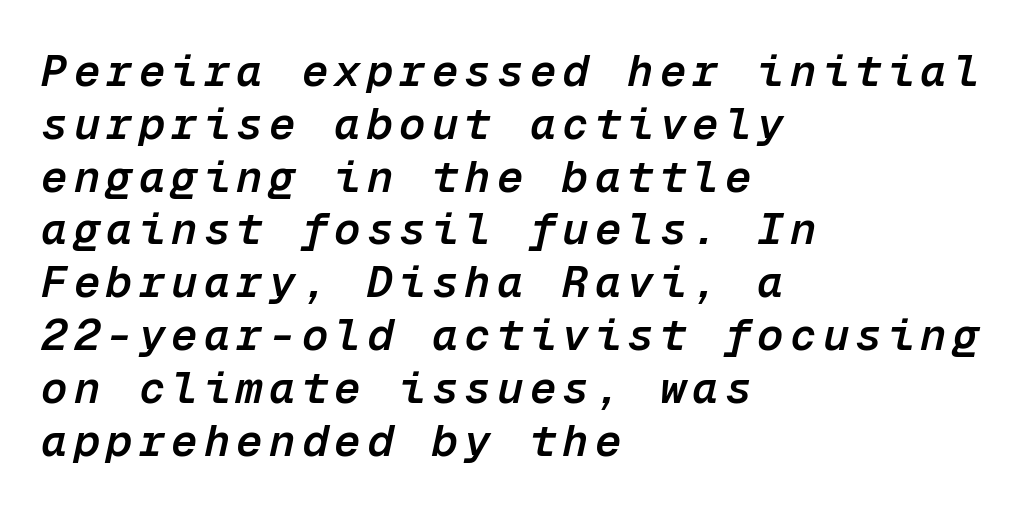
Q: Is the text bold? A: Semi-bold.
Q: Is the text italic (slanted)? A: Yes, it leans right by about 12 degrees.
Q: Is the text underlined? A: No.
Q: How is the paragraph aligned? A: Left-aligned.
Q: Width (condensed, normal, or wide)? A: Normal.
Q: Stroke contrast? A: Low.
Q: x-height? A: Medium.
Q: Monospaced? A: Yes.
